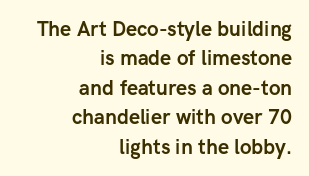
{"italic": "no", "bold": "yes", "underline": "no", "align": "right", "line_spacing": "normal", "line_spacing_ratio": 1.47, "letter_spacing": "normal", "letter_spacing_em": 0.0, "glyph_px": 20}
